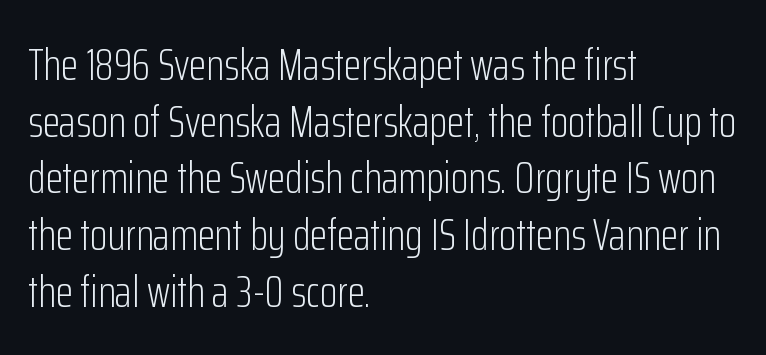
The string is rendered with underlining switched off. Ordinary non-slanted type is in use. Each stroke keeps to a modest, everyday thickness or less. You can tell from the bare stems that sans-serif type was used. Line beginnings align vertically; line endings do not. A typesetter would call this proportional, since set widths differ per character.
